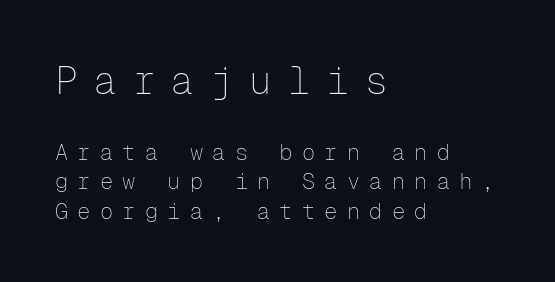
The image shows 38 px thin sans-serif type, upright, monospaced; set left-aligned, normal line spacing (1.35x), unusually wide letter spacing (+0.42 em), not underlined; the first (top) block is 1.73x larger; low stroke contrast and a medium x-height.
